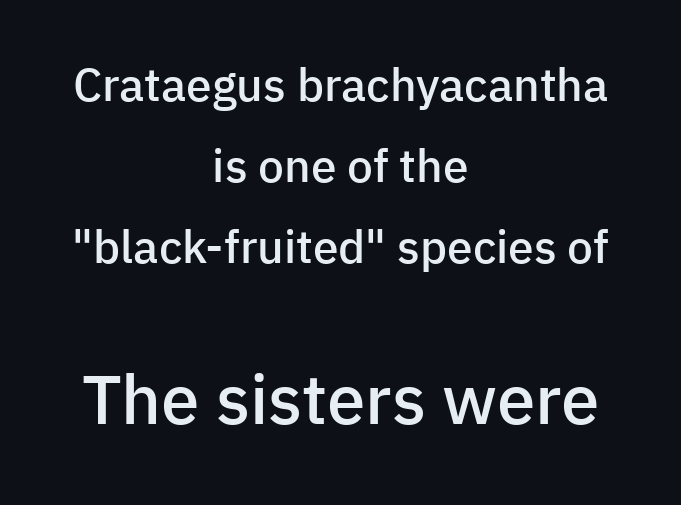
Q: Is the text bold? A: Semi-bold.
Q: Is the text italic (slanted)? A: No, it is upright.
Q: Is the typeface a serif or a sans-serif typeface? A: Sans-serif.
Q: Is the text underlined? A: No.
Q: How is the paragraph aligned? A: Centered.
Q: Is the spacing between letters normal or unusually wide? A: Normal.
Q: Which block of text is set in a larger size, the first (top) or the second (bottom)? A: The second (bottom) one.
Q: Width (condensed, normal, or wide)? A: Normal.
Q: Stroke contrast? A: Low.
Q: x-height? A: Medium.
Q: Monospaced? A: No.
